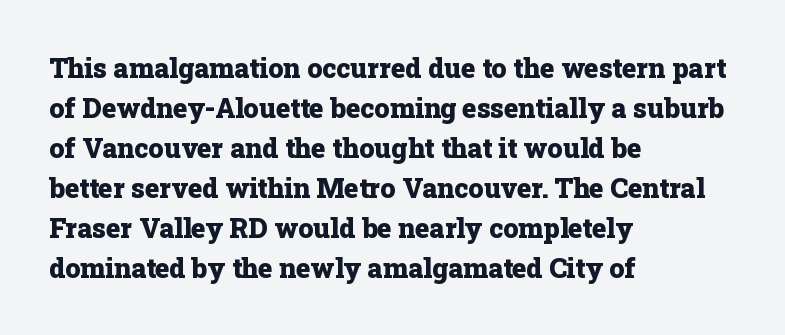
A student would call this left alignment; a typographer would say flush left, rag right. Lines of text with bare space underneath. Does the weight exceed regular? Yes, all the way to bold. Posture: vertical. The rows are spaced the way most documents space them. In terms of letterspacing, this is plain default setting.
